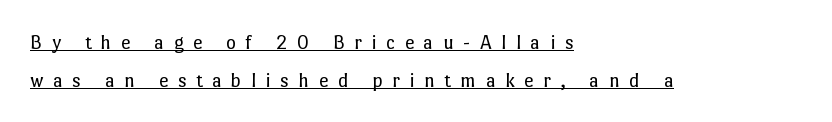
Reading down the block, your eye returns to a fixed left position each line. The typesetter has applied underlining to the passage shown. Loose tracking; the words dissolve into strings of separated letters. The font's upright variant was chosen for this text. This is not heavy type; no bold has been used.
